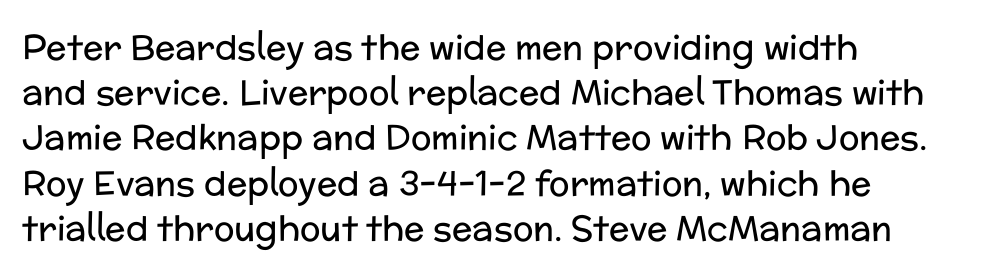
Each row of text sits above clean, open space. Note: no serifs on the glyphs. The passage shown is typed in a proportional face where columns would drift. Italic: no, the glyphs are upright roman. The face used here is rendered with its standard letterfit. Which margin do the lines hug? The left one — the right edge is uneven.
